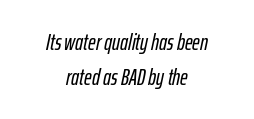
Q: Is the text italic (slanted)? A: Yes, it leans right by about 12 degrees.
Q: Is the text underlined? A: No.
Q: How is the paragraph aligned? A: Centered.
Q: Is the spacing between letters normal or unusually wide? A: Normal.
Q: Is the spacing between lines tight, normal or loose? A: Normal.
